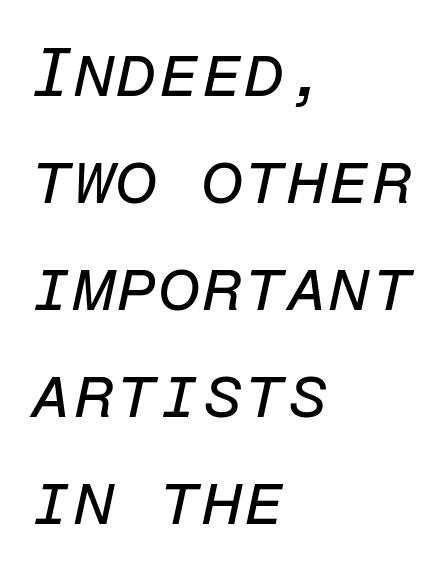
Q: Is the text bold? A: No.
Q: Is the text italic (slanted)? A: Yes, it leans right by about 12 degrees.
Q: Is the text underlined? A: No.
Q: How is the paragraph aligned? A: Left-aligned.
Q: Is the spacing between letters normal or unusually wide? A: Normal.
Q: Is the spacing between lines tight, normal or loose? A: Normal.
Q: Width (condensed, normal, or wide)? A: Normal.
Q: Stroke contrast? A: Low.
Q: x-height? A: Medium.
Q: Monospaced? A: Yes.
